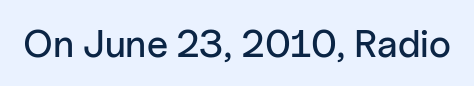
Q: Is the text italic (slanted)? A: No, it is upright.
Q: Is the typeface a serif or a sans-serif typeface? A: Sans-serif.
Q: Is the text underlined? A: No.
Q: Is the spacing between letters normal or unusually wide? A: Normal.
Q: Width (condensed, normal, or wide)? A: Normal.
Q: Stroke contrast? A: Low.
Q: x-height? A: Medium.
Q: Monospaced? A: No.
